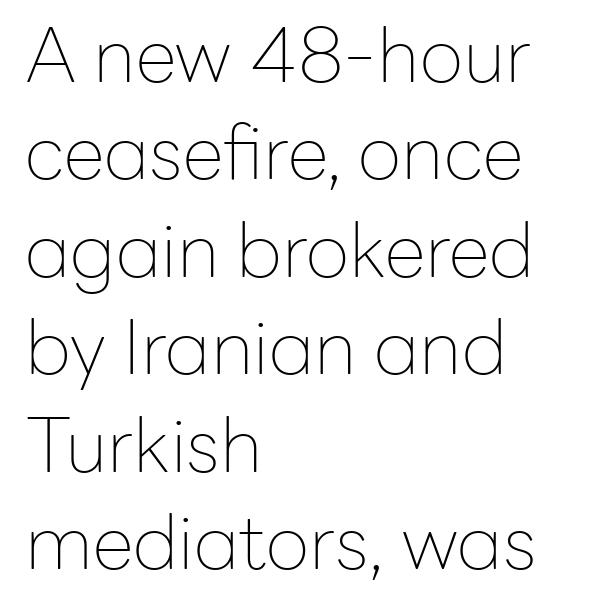
Short note: letters normally spaced. Each line starts at the same left margin while the right side varies. The letters stand straight up with perfectly vertical stems. Think of a printed novel: that variable character pitch is what you see here. Examine the stroke ends and you'll find no serifs.
